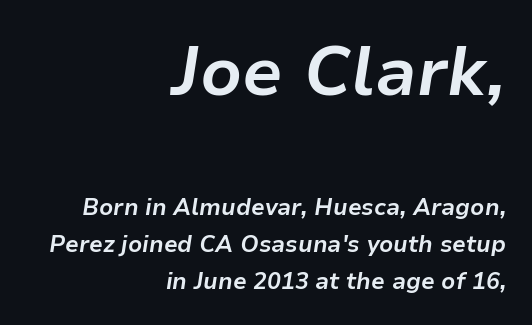
The image shows 68 px bold type, italic (leaning right); set right-aligned, normal line spacing (1.62x), normal letter spacing, not underlined; the first (top) block is 2.96x larger; low stroke contrast and a medium x-height.
